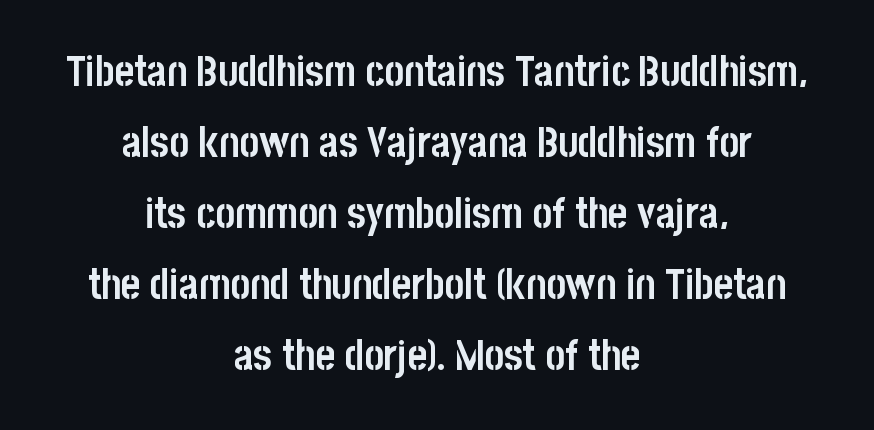
{"serif": "no", "italic": "no", "bold": "yes", "weight": "semibold", "width": "condensed", "stroke_contrast": "low", "x_height": "large", "monospaced": "no", "underline": "no", "align": "center", "line_spacing": "normal", "line_spacing_ratio": 1.69, "letter_spacing": "normal", "letter_spacing_em": 0.0, "glyph_px": 42}
